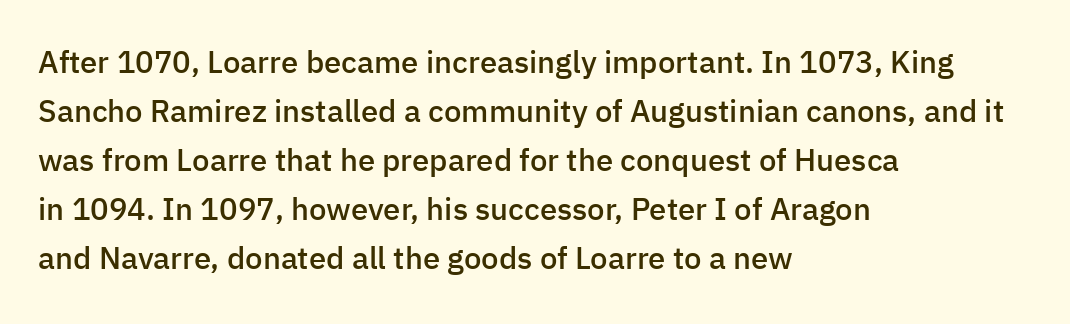
The image shows 31 px semibold sans-serif type, upright; set left-aligned, normal line spacing (1.58x), normal letter spacing, not underlined; low stroke contrast and a medium x-height.
